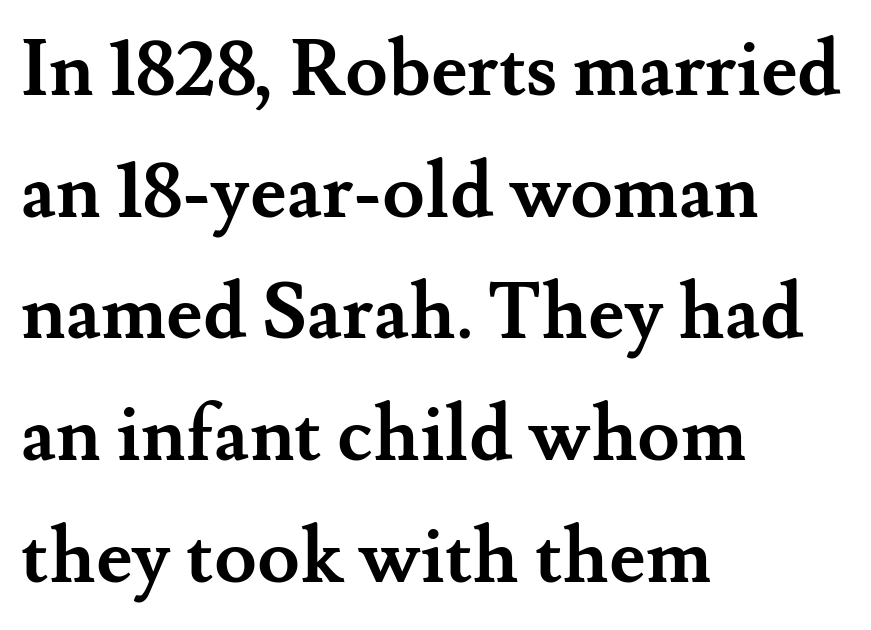
{"serif": "yes", "italic": "no", "bold": "yes", "weight": "semibold", "width": "normal", "stroke_contrast": "medium", "x_height": "small", "monospaced": "no", "underline": "no", "align": "left", "line_spacing": "normal", "line_spacing_ratio": 1.58, "letter_spacing": "normal", "letter_spacing_em": 0.0, "glyph_px": 77}
